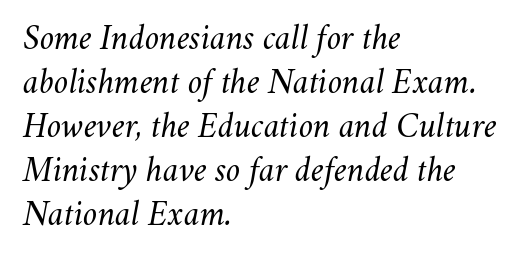
Q: Is the text bold? A: No.
Q: Is the text italic (slanted)? A: Yes, it leans right by about 11 degrees.
Q: Is the text underlined? A: No.
Q: How is the paragraph aligned? A: Left-aligned.
Q: Is the spacing between letters normal or unusually wide? A: Normal.
Q: Is the spacing between lines tight, normal or loose? A: Normal.
Q: Width (condensed, normal, or wide)? A: Normal.
Q: Stroke contrast? A: Medium.
Q: x-height? A: Small.
Q: Monospaced? A: No.
